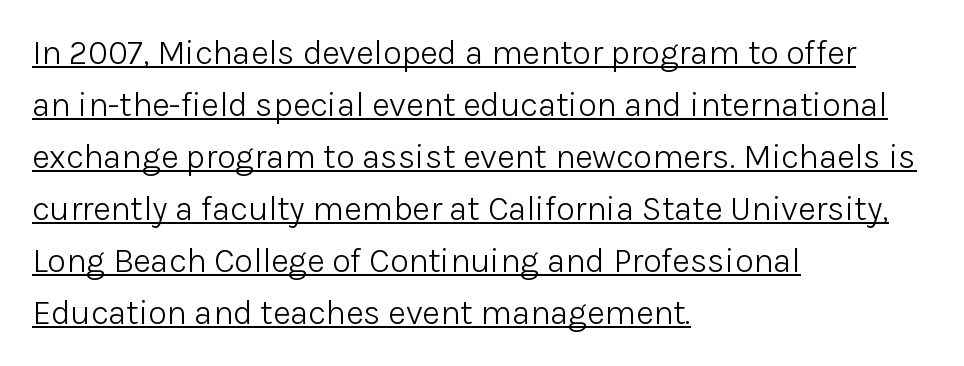
The image shows 34 px light sans-serif type, upright; set left-aligned, normal line spacing (1.53x), normal letter spacing, underlined; low stroke contrast and a medium x-height.
